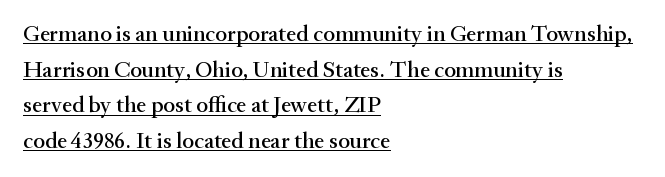
The paragraph has a hard left edge and a soft right edge. Tracking value appears to be zero — textbook default spacing. Line spacing here is normal. Quick note: underline on. The type sits square on the baseline with zero lean.
